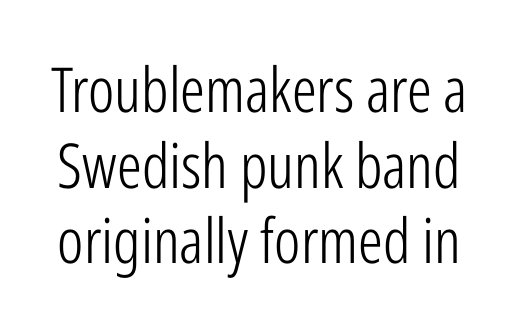
{"serif": "no", "italic": "no", "bold": "no", "weight": "light", "width": "condensed", "stroke_contrast": "low", "x_height": "medium", "monospaced": "no", "underline": "no", "line_spacing_ratio": 1.22, "letter_spacing": "normal", "letter_spacing_em": 0.0, "glyph_px": 62}
